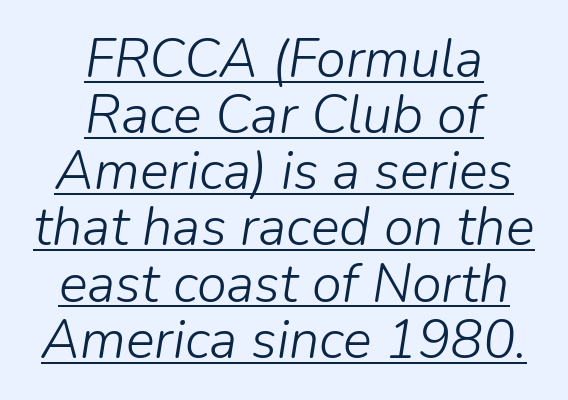
The image shows 54 px light type, italic (leaning right); set centered, tight line spacing (1.04x), normal letter spacing, underlined; low stroke contrast and a medium x-height.
